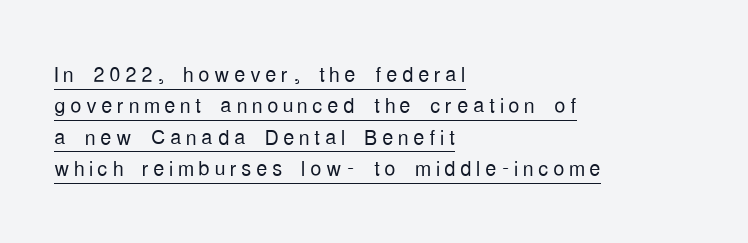
Q: Is the text bold? A: No.
Q: Is the text italic (slanted)? A: No, it is upright.
Q: Is the typeface a serif or a sans-serif typeface? A: Sans-serif.
Q: Is the text underlined? A: Yes.
Q: How is the paragraph aligned? A: Left-aligned.
Q: Is the spacing between lines tight, normal or loose? A: Tight.
Q: Width (condensed, normal, or wide)? A: Condensed.
Q: Stroke contrast? A: Low.
Q: x-height? A: Medium.
Q: Monospaced? A: No.
